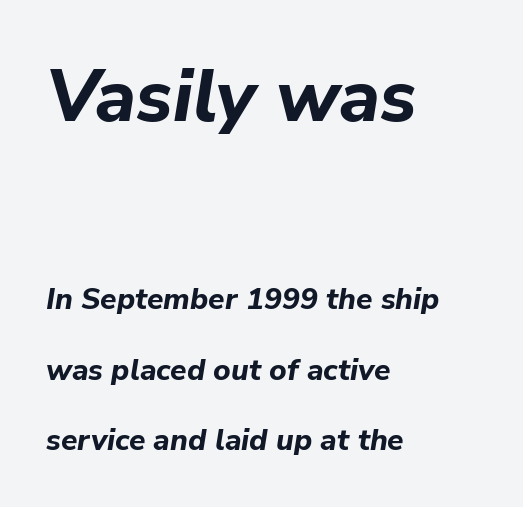
The image shows 74 px bold type, italic (leaning right); set left-aligned, loose line spacing (2.34x), normal letter spacing, not underlined; the first (top) block is 2.47x larger; low stroke contrast and a medium x-height.
